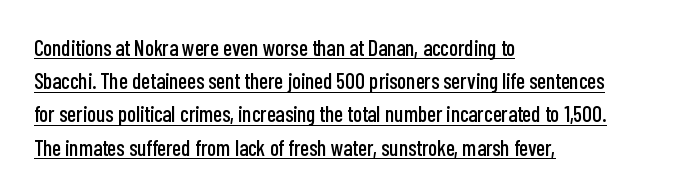
Q: Is the text italic (slanted)? A: No, it is upright.
Q: Is the text underlined? A: Yes.
Q: How is the paragraph aligned? A: Left-aligned.
Q: Is the spacing between letters normal or unusually wide? A: Normal.
Q: Is the spacing between lines tight, normal or loose? A: Normal.
